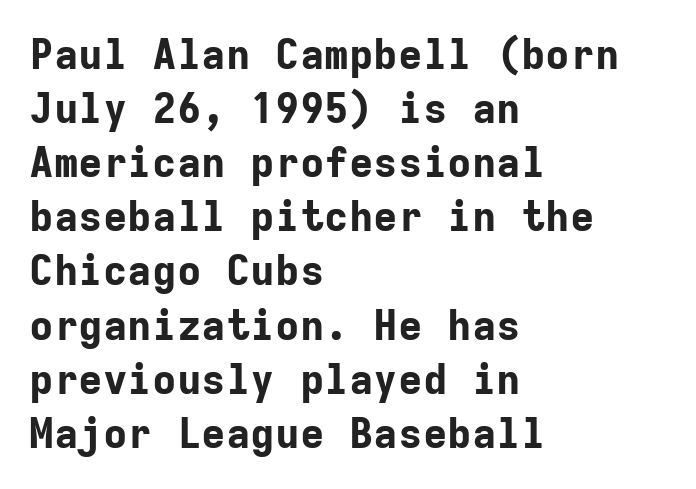
Q: Is the text bold? A: Yes.
Q: Is the text italic (slanted)? A: No, it is upright.
Q: Is the typeface a serif or a sans-serif typeface? A: Sans-serif.
Q: Is the text underlined? A: No.
Q: How is the paragraph aligned? A: Left-aligned.
Q: Is the spacing between letters normal or unusually wide? A: Normal.
Q: Is the spacing between lines tight, normal or loose? A: Normal.
Q: Width (condensed, normal, or wide)? A: Normal.
Q: Stroke contrast? A: Low.
Q: x-height? A: Medium.
Q: Monospaced? A: Yes.
